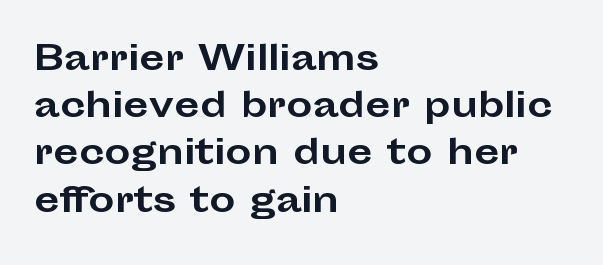
The image shows 33 px bold, wide sans-serif type, upright; set left-aligned, normal line spacing (1.43x), normal letter spacing, not underlined; low stroke contrast and a medium x-height.
